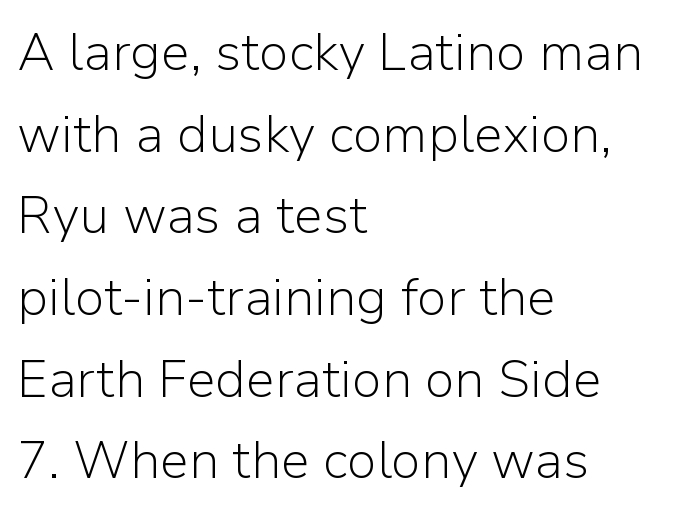
The image shows 52 px light sans-serif type, upright; set left-aligned, normal line spacing (1.57x), normal letter spacing, not underlined; low stroke contrast and a medium x-height.
